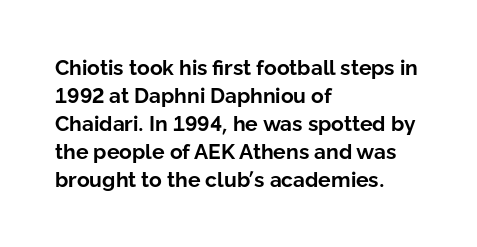
The image shows 21 px bold type, upright; set left-aligned, normal line spacing (1.33x), normal letter spacing, not underlined.
